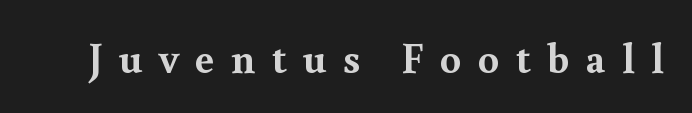
The image shows 43 px semibold serif type, upright; set unusually wide letter spacing (+0.38 em), not underlined; a small x-height.
